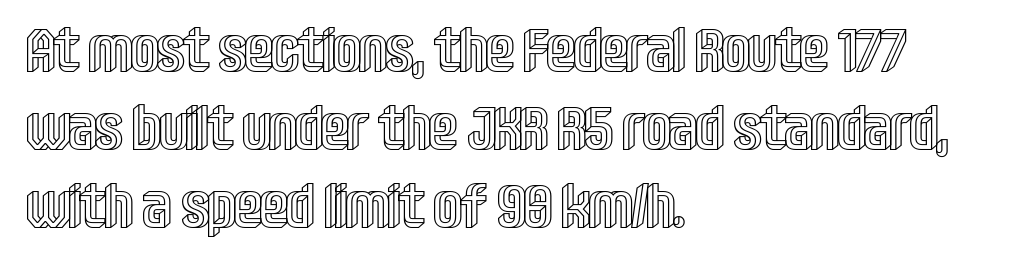
{"italic": "no", "width": "condensed", "x_height": "large", "monospaced": "no", "underline": "no", "align": "left", "line_spacing": "normal", "line_spacing_ratio": 1.28, "letter_spacing": "normal", "letter_spacing_em": 0.0, "glyph_px": 61}
